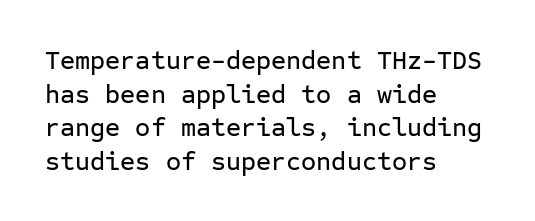
The zone under the glyphs is completely vacant. Line starts are locked; line ends wander. Look at the tracking — it's just the regular setting, nothing added. Horizontal bands of white between lines are of average thickness.
